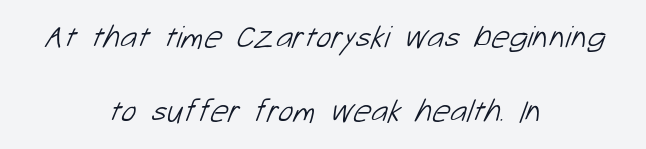
The image shows 32 px light sans-serif type; set centered, loose line spacing (2.31x), normal letter spacing, not underlined; low stroke contrast and a medium x-height.
